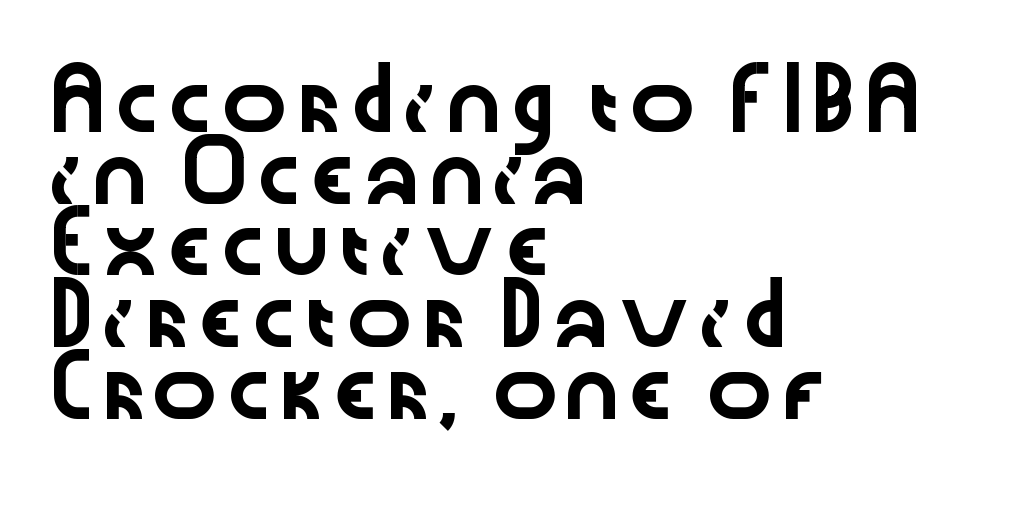
The image shows 56 px wide sans-serif type, upright; set left-aligned, normal line spacing (1.28x), normal letter spacing, not underlined; low stroke contrast and a medium x-height.
